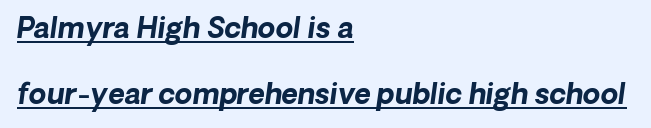
Vertical spacing — loose. The face used here is rendered with its standard letterfit. Each letter keeps its own natural width here, so spacing adapts to shape. Unlike a traditional serif, this face leaves its strokes unadorned.
